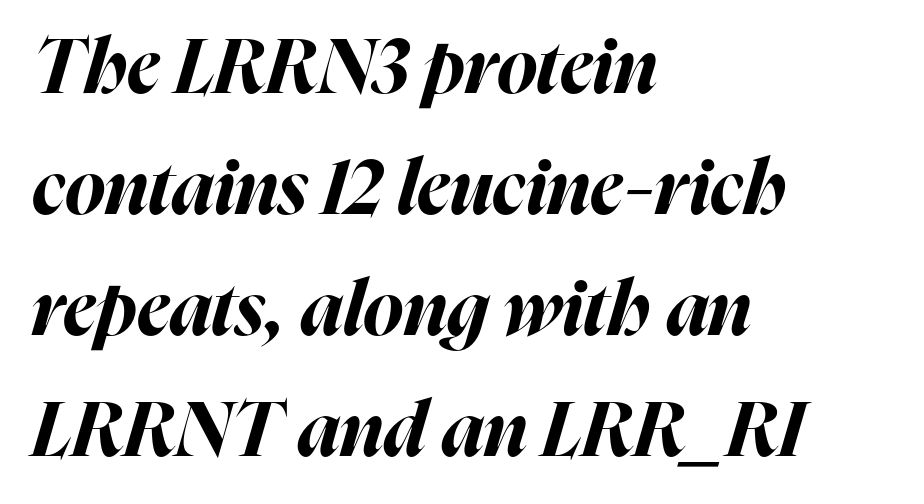
The image shows 76 px bold type, italic (leaning right); set left-aligned, normal line spacing (1.59x), normal letter spacing, not underlined; high stroke contrast and a medium x-height.
